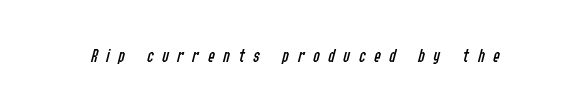
The image shows 20 px text type, italic (leaning right); set unusually wide letter spacing (+0.43 em), not underlined.
